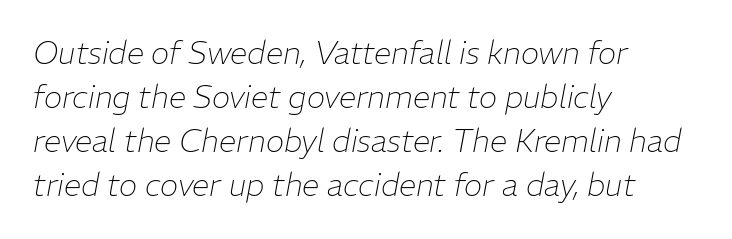
The image shows 31 px thin type, italic (leaning right); set left-aligned, normal line spacing (1.42x), normal letter spacing, not underlined; low stroke contrast and a medium x-height.
